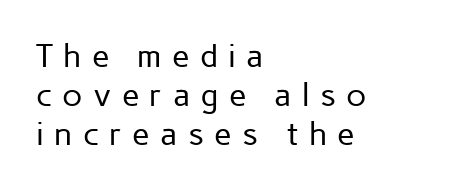
The image shows 32 px regular-weight sans-serif type, upright; set left-aligned, line spacing 1.22x, unusually wide letter spacing (+0.32 em), not underlined; low stroke contrast and a medium x-height.
